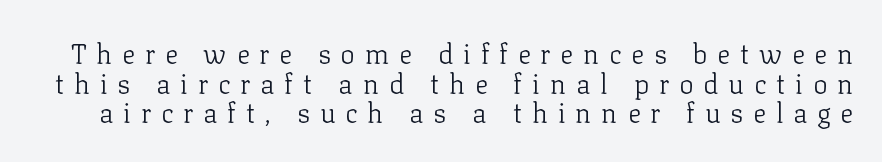
{"italic": "no", "bold": "no", "underline": "no", "line_spacing": "tight", "line_spacing_ratio": 1.1, "letter_spacing": "wide", "letter_spacing_em": 0.37, "glyph_px": 27}
